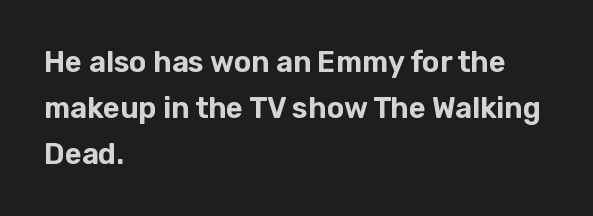
Q: Is the text italic (slanted)? A: No, it is upright.
Q: Is the typeface a serif or a sans-serif typeface? A: Sans-serif.
Q: Is the text underlined? A: No.
Q: How is the paragraph aligned? A: Left-aligned.
Q: Is the spacing between letters normal or unusually wide? A: Normal.
Q: Is the spacing between lines tight, normal or loose? A: Normal.
Q: Width (condensed, normal, or wide)? A: Normal.
Q: Stroke contrast? A: Low.
Q: x-height? A: Medium.
Q: Monospaced? A: No.
